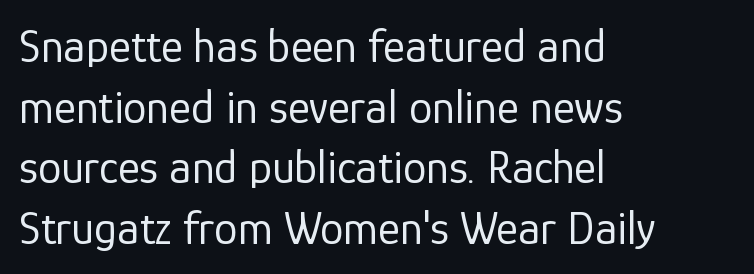
The image shows 47 px regular-weight sans-serif type, upright; set left-aligned, normal line spacing (1.29x), normal letter spacing, not underlined; low stroke contrast and a medium x-height.
